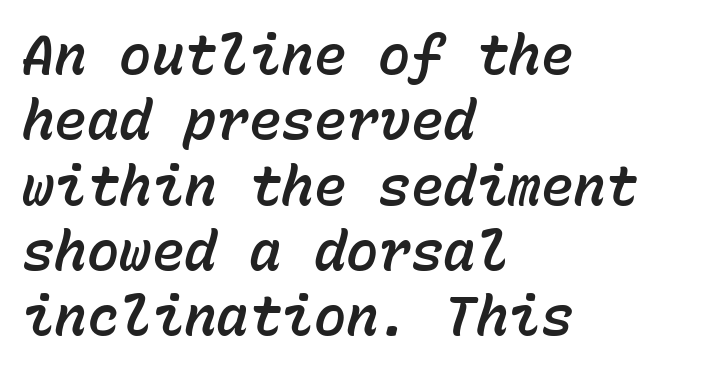
Teacher's note: observe the even left margin — that is flush-left alignment. Spacing verdict: monospaced, one width for all characters. You can tell it's italic because the verticals aren't actually vertical. Clear beneath every line of the passage.
